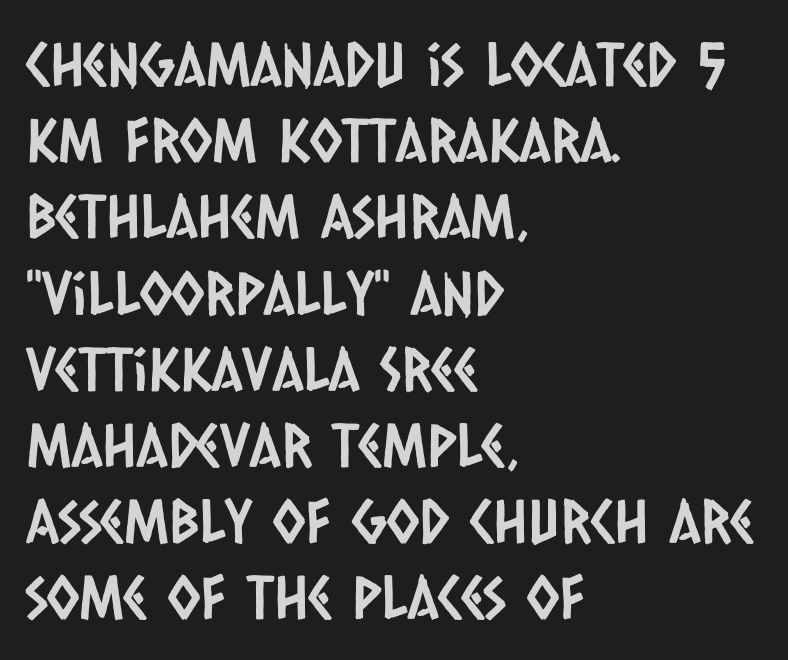
Any mark beneath the type? The region is blank. One glance says typical: line gaps are just what's usual. Note the varied advance widths — an 'i' is clearly narrower than an 'm'. Examine the stroke ends and you'll find no serifs.
